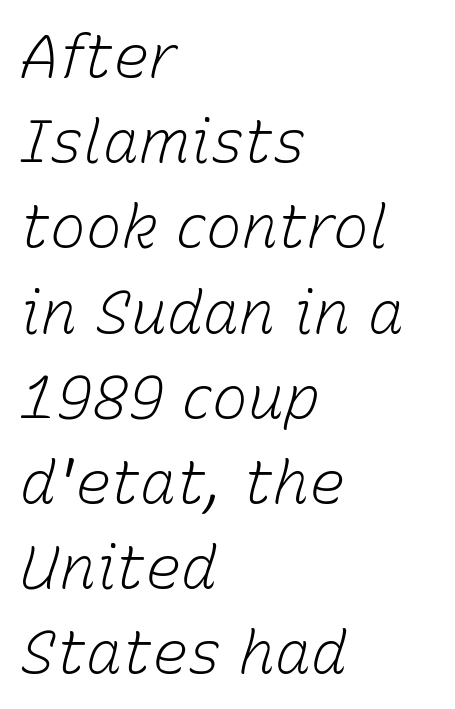
Q: Is the text bold? A: No.
Q: Is the text italic (slanted)? A: Yes, it leans right by about 15 degrees.
Q: Is the text underlined? A: No.
Q: How is the paragraph aligned? A: Left-aligned.
Q: Is the spacing between letters normal or unusually wide? A: Normal.
Q: Is the spacing between lines tight, normal or loose? A: Normal.
Q: Width (condensed, normal, or wide)? A: Normal.
Q: Stroke contrast? A: Low.
Q: x-height? A: Medium.
Q: Monospaced? A: No.
